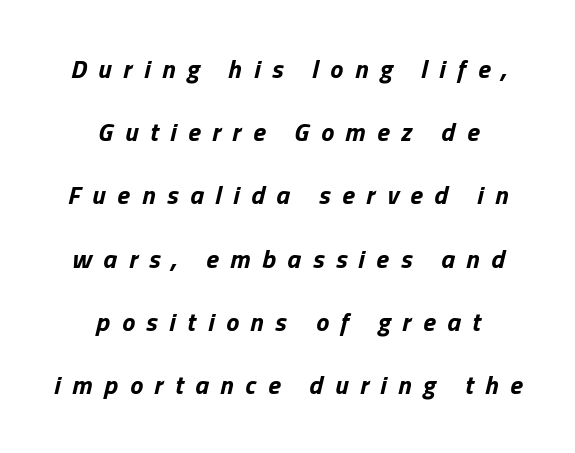
There is plenty of visible air inserted between adjacent glyphs. The passage shown is emphatically bold. The whitespace from short lines is split evenly between both sides. Reading down the column, the eye jumps a long way to each next line.
